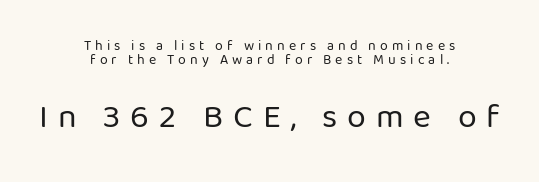
Q: Is the text bold? A: No.
Q: Is the text italic (slanted)? A: No, it is upright.
Q: Is the typeface a serif or a sans-serif typeface? A: Sans-serif.
Q: Is the text underlined? A: No.
Q: How is the paragraph aligned? A: Centered.
Q: Is the spacing between letters normal or unusually wide? A: Unusually wide.
Q: Is the spacing between lines tight, normal or loose? A: Tight.
Q: Which block of text is set in a larger size, the first (top) or the second (bottom)? A: The second (bottom) one.
Q: Width (condensed, normal, or wide)? A: Normal.
Q: Stroke contrast? A: Low.
Q: x-height? A: Medium.
Q: Monospaced? A: No.
